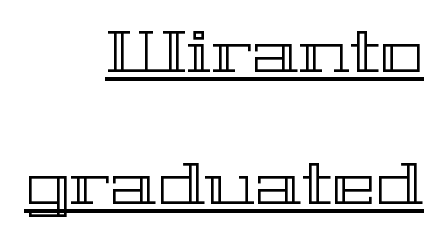
These lines are set flush right with a ragged left edge. Spacing between characters is what you'd get straight out of the box. Students, observe the line beneath the letters — that is underlining. Think of a printed novel: that variable character pitch is what you see here. A typesetter would call this leading open, well beyond the default. Style check: upright.
